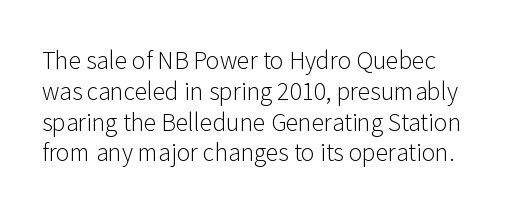
{"italic": "no", "bold": "no", "underline": "no", "line_spacing": "normal", "line_spacing_ratio": 1.34, "letter_spacing": "normal", "letter_spacing_em": 0.0, "glyph_px": 23}
